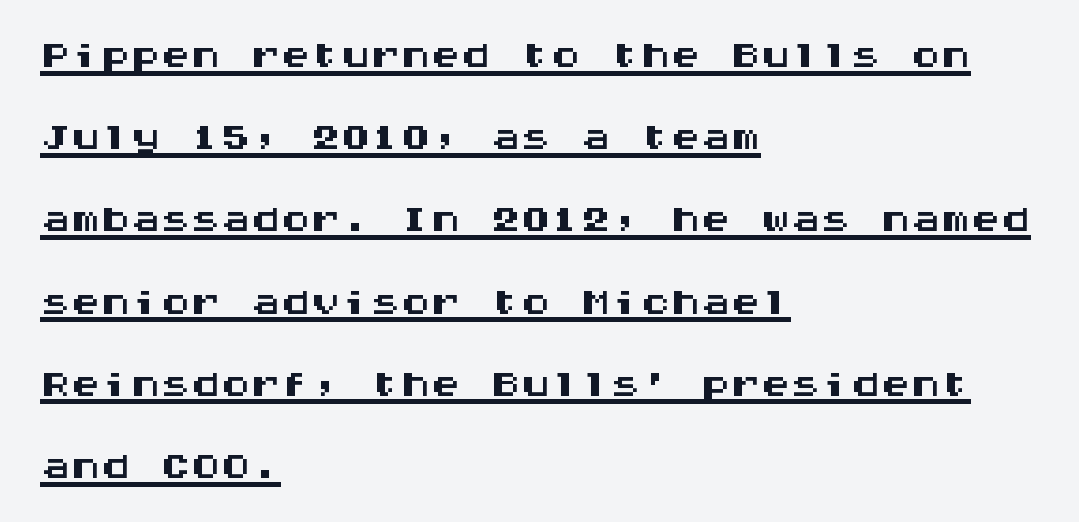
The image shows 60 px wide sans-serif type, upright, monospaced; set left-aligned, normal line spacing (1.37x), normal letter spacing, underlined; medium stroke contrast and a large x-height.
